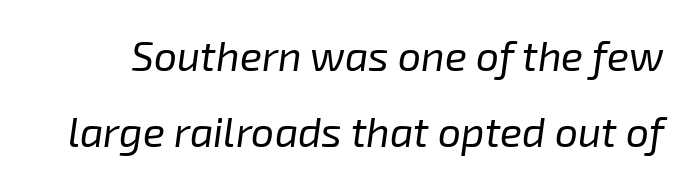
A light-to-regular cut is what we see here. Look at the tracking — it's just the regular setting, nothing added. Looks like regular typesetting: each glyph gets only the width it needs. This sample uses an oblique cut, with every glyph tilted off the vertical. The zone under the glyphs is completely vacant.
